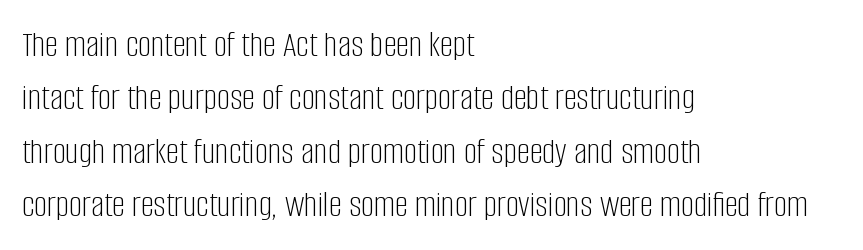
The image shows 37 px light, condensed sans-serif type, upright; set left-aligned, normal line spacing (1.44x), normal letter spacing, not underlined; low stroke contrast and a large x-height.
